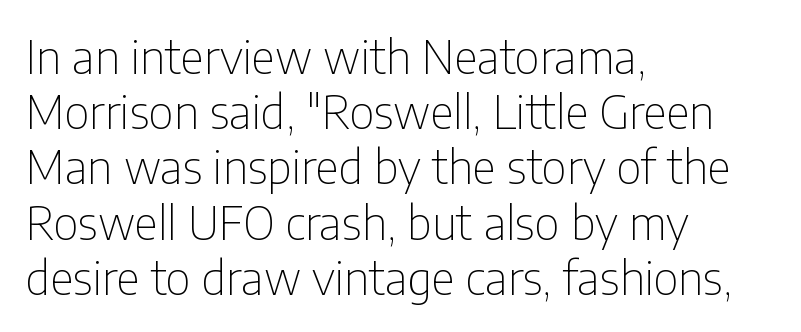
The image shows 46 px thin, condensed sans-serif type, upright; set left-aligned, line spacing 1.2x, normal letter spacing, not underlined; low stroke contrast and a medium x-height.
